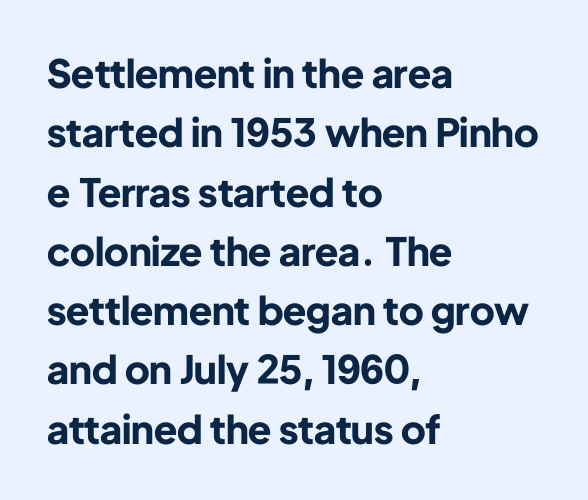
The image shows 39 px bold sans-serif type, upright; set left-aligned, normal line spacing (1.52x), normal letter spacing, not underlined; low stroke contrast and a medium x-height.
